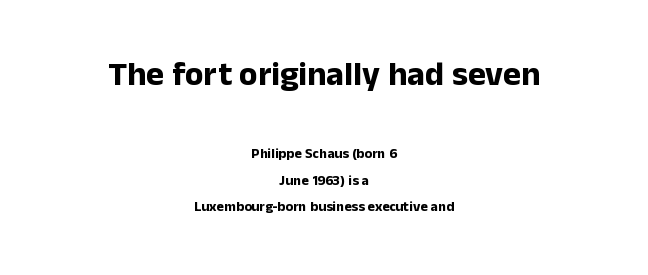
Students, this is bold: see how much ink each stroke carries. The face used here is a sans, in the tradition of grotesques and geometrics. Notice how the stems are strictly vertical — no italics here. Each letter keeps its own natural width here, so spacing adapts to shape. Notice how the passage keeps no hard edge, just a central spine. These two chunks differ in scale, with the top chunk taking the larger measure.
